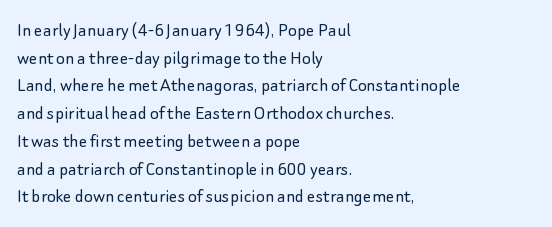
The image shows 21 px text type, upright; set left-aligned, normal line spacing (1.32x), normal letter spacing, not underlined.
